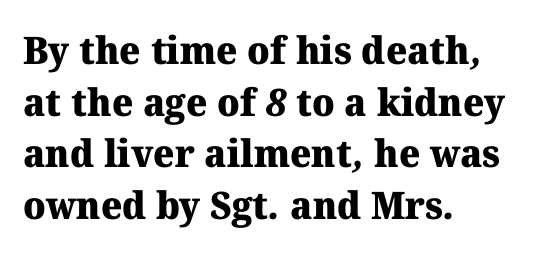
{"serif": "yes", "bold": "yes", "weight": "heavy", "width": "normal", "stroke_contrast": "medium", "x_height": "medium", "monospaced": "no", "underline": "no", "align": "left", "line_spacing": "normal", "line_spacing_ratio": 1.36, "letter_spacing": "normal", "letter_spacing_em": 0.0, "glyph_px": 38}
